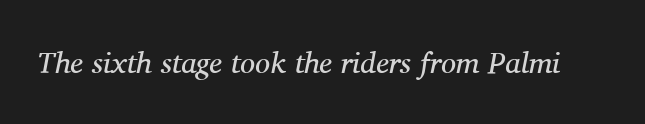
Slant detected: the letters are inclined. The letterforms sit at book weight or below. This is serif lettering, the kind often seen in printed books. Descenders hang freely into open space. Think of a printed novel: that variable character pitch is what you see here. The letters sit at their default tracking, neither squeezed nor spread.
